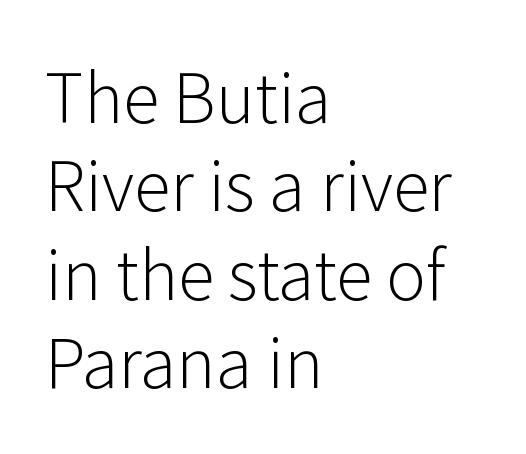
Italic: no, the glyphs are upright roman. Each letter keeps its own natural width here, so spacing adapts to shape. This is not heavy type; no bold has been used. What stands out about the letter spacing? Nothing — it is the standard amount. These lines are composed in type without serifs. Underlining? Definitely not there.
